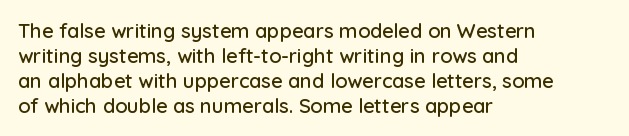
The image shows 20 px text type, upright; set left-aligned, normal line spacing (1.25x), normal letter spacing, not underlined.
